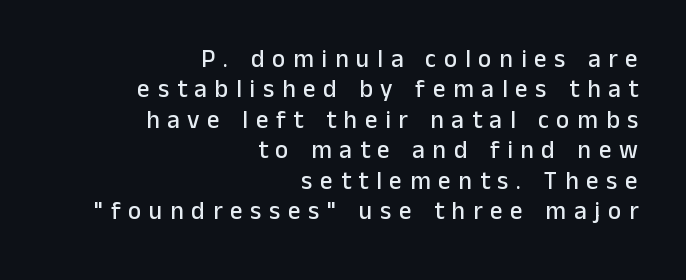
Q: Is the text italic (slanted)? A: No, it is upright.
Q: Is the text underlined? A: No.
Q: How is the paragraph aligned? A: Right-aligned.
Q: Is the spacing between letters normal or unusually wide? A: Unusually wide.
